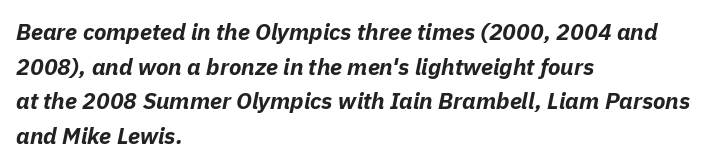
Q: Is the text bold? A: Yes.
Q: Is the text italic (slanted)? A: Yes, it leans right by about 11 degrees.
Q: Is the text underlined? A: No.
Q: How is the paragraph aligned? A: Left-aligned.
Q: Is the spacing between letters normal or unusually wide? A: Normal.
Q: Is the spacing between lines tight, normal or loose? A: Normal.
